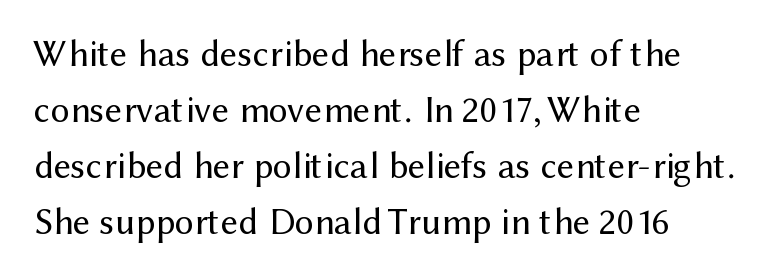
{"serif": "no", "italic": "no", "bold": "no", "weight": "regular", "width": "normal", "stroke_contrast": "medium", "x_height": "medium", "monospaced": "no", "underline": "no", "align": "left", "line_spacing": "normal", "line_spacing_ratio": 1.47, "letter_spacing": "normal", "letter_spacing_em": 0.0, "glyph_px": 38}
